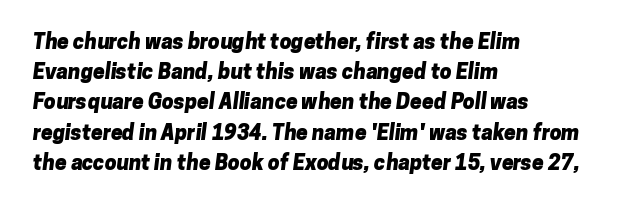
There is no visible air inserted between adjacent glyphs. The text block is weighted toward the left margin, trailing off unevenly rightward. Words float on clear page, feet unadorned. Vertical spacing — default. Students, this is bold: see how much ink each stroke carries.
